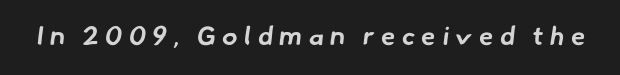
Q: Is the text bold? A: Yes.
Q: Is the text underlined? A: No.
Q: Is the spacing between letters normal or unusually wide? A: Unusually wide.
